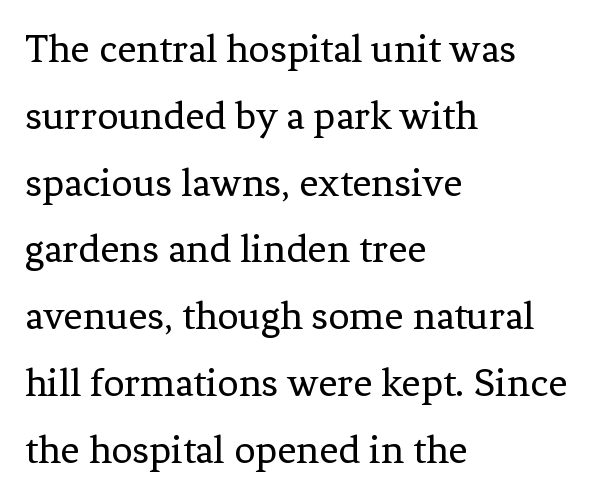
The leading is moderate, giving the passage an even texture. Stems here are at most as thick as an everyday book face. Letter spacing: default. Notice how the passage keeps a crisp vertical edge on the left only.
